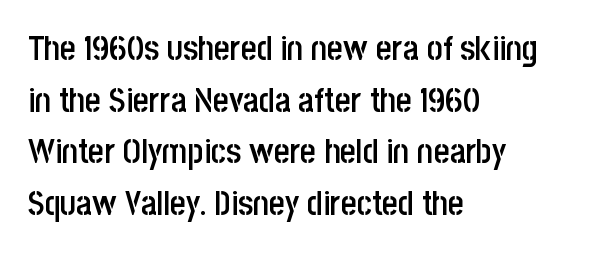
The axis of the letterforms is exactly vertical. Successive baselines arrive at the customary interval. The font is running at a semibold setting, under full bold. Nothing unusual about the tracking: characters are spaced as the font intends.
